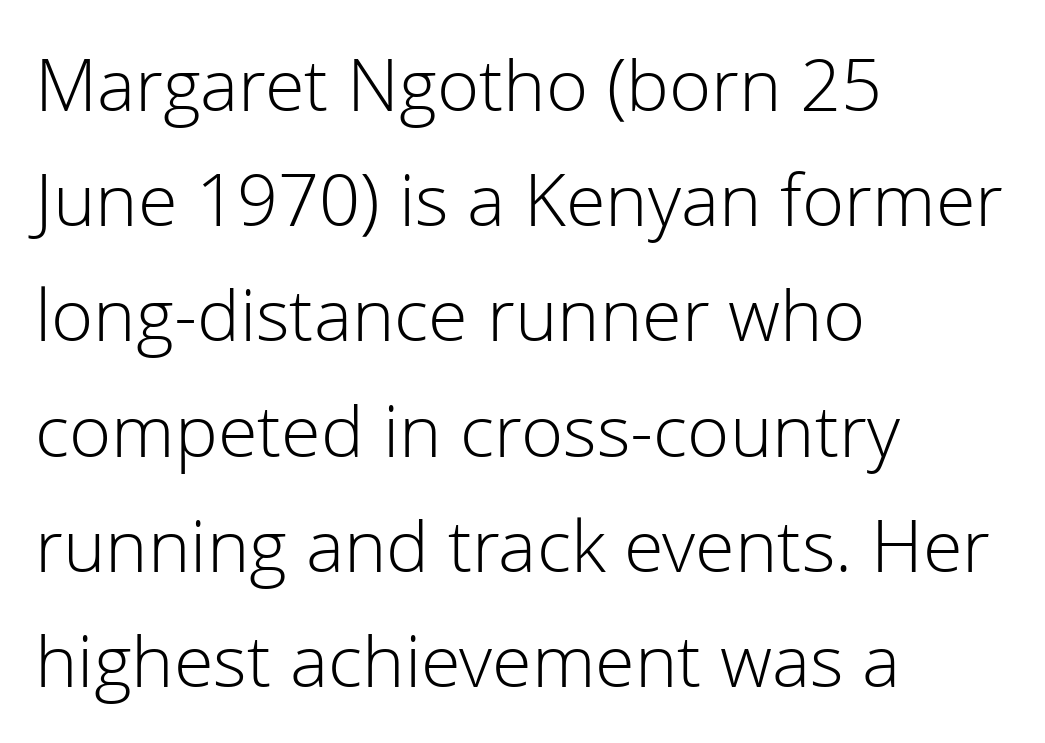
Q: Is the text bold? A: No.
Q: Is the text italic (slanted)? A: No, it is upright.
Q: Is the typeface a serif or a sans-serif typeface? A: Sans-serif.
Q: Is the text underlined? A: No.
Q: How is the paragraph aligned? A: Left-aligned.
Q: Is the spacing between letters normal or unusually wide? A: Normal.
Q: Is the spacing between lines tight, normal or loose? A: Normal.
Q: Width (condensed, normal, or wide)? A: Normal.
Q: Stroke contrast? A: Low.
Q: x-height? A: Medium.
Q: Monospaced? A: No.
